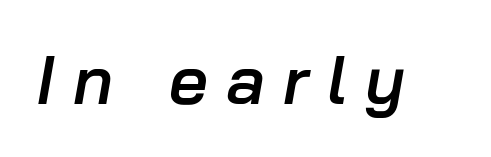
The image shows 68 px semibold type, italic (leaning right); set unusually wide letter spacing (+0.27 em), not underlined; low stroke contrast and a medium x-height.
